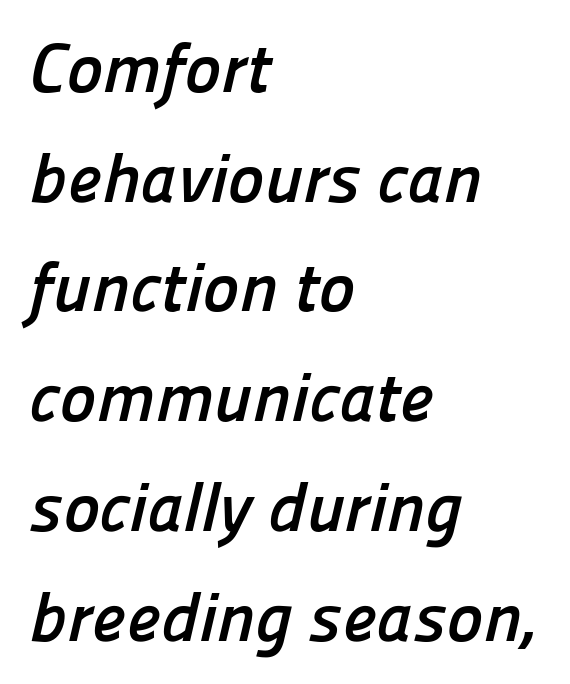
To sum up the face: it is a sans, with no serifs. These lines carry a lot of weight — the face is fully bold. The rag falls on the right side of this text block. The lines sit at an ordinary, default distance from one another. Here the designer chose a conventional face with non-uniform glyph widths.
